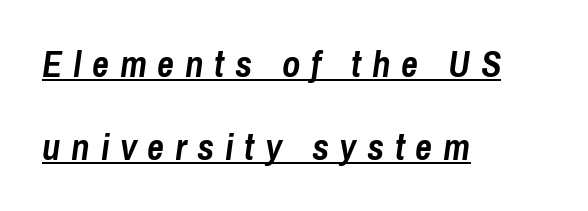
The image shows 37 px semibold, condensed type, italic (leaning right); set left-aligned, loose line spacing (2.25x), unusually wide letter spacing (+0.29 em), underlined; low stroke contrast and a medium x-height.
